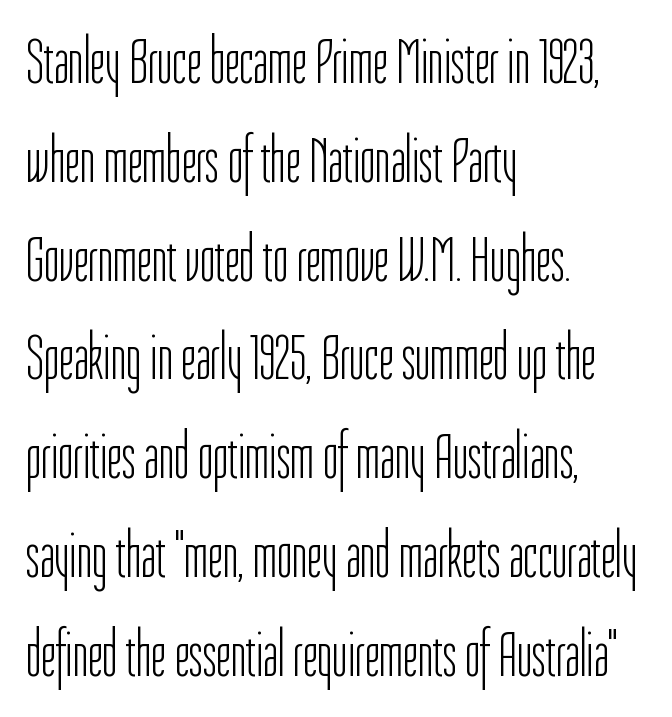
Just letters on the line, the space beneath them empty. Notice how descenders clear the ascenders below comfortably — that's standard leading. This sample uses an upright cut, with every glyph sitting square on the baseline. All the whitespace from short lines collects on the right.
